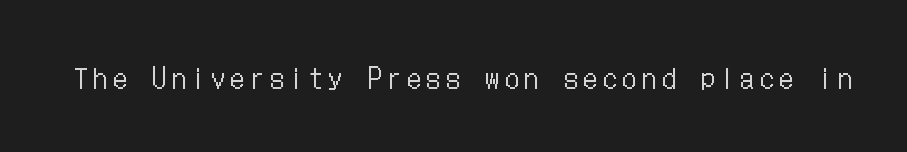
{"italic": "no", "bold": "no", "weight": "regular", "width": "condensed", "stroke_contrast": "low", "x_height": "medium", "underline": "no", "letter_spacing": "wide", "letter_spacing_em": 0.2, "glyph_px": 28}
